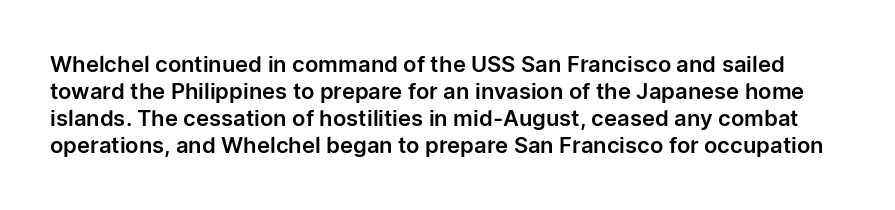
Characters remain perfectly vertical along every line. Glyph-to-glyph distance matches everyday printed text. The foot of each line stays bare and open.
